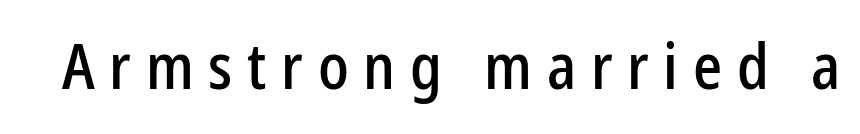
{"serif": "no", "italic": "no", "width": "condensed", "stroke_contrast": "low", "x_height": "medium", "monospaced": "no", "underline": "no", "letter_spacing": "wide", "letter_spacing_em": 0.23, "glyph_px": 64}
